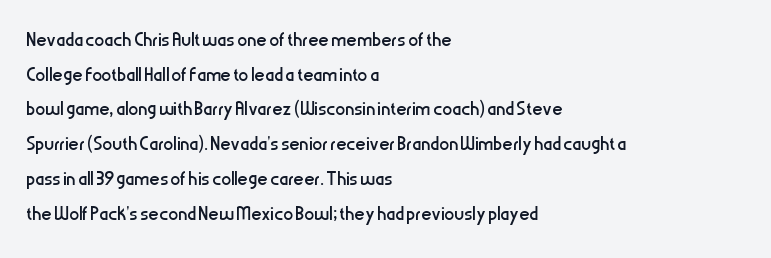
Q: Is the text bold? A: No.
Q: Is the text italic (slanted)? A: No, it is upright.
Q: Is the text underlined? A: No.
Q: How is the paragraph aligned? A: Left-aligned.
Q: Is the spacing between letters normal or unusually wide? A: Normal.
Q: Is the spacing between lines tight, normal or loose? A: Normal.
